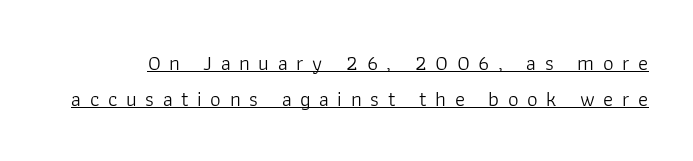
The image shows 21 px text type, upright; set line spacing 1.71x, unusually wide letter spacing (+0.41 em), underlined.
